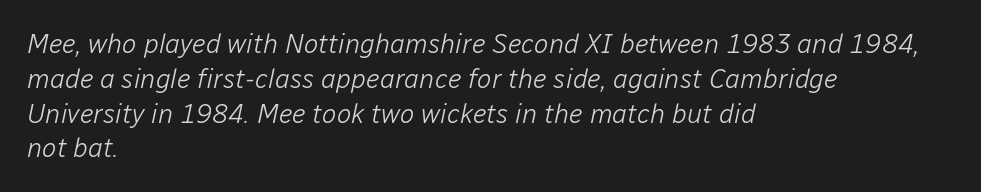
The image shows 27 px text type, italic (leaning right); set left-aligned, normal line spacing (1.29x), normal letter spacing, not underlined.
